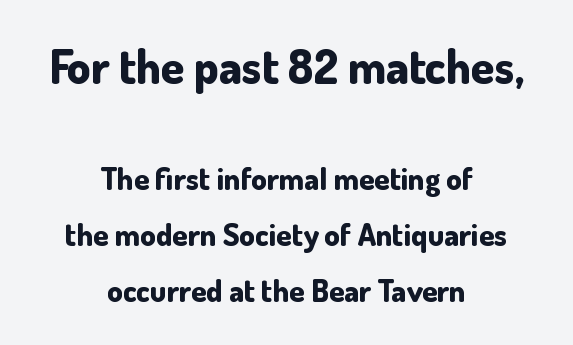
Q: Is the text bold? A: Yes.
Q: Is the text italic (slanted)? A: No, it is upright.
Q: Is the typeface a serif or a sans-serif typeface? A: Sans-serif.
Q: Is the text underlined? A: No.
Q: How is the paragraph aligned? A: Centered.
Q: Is the spacing between letters normal or unusually wide? A: Normal.
Q: Which block of text is set in a larger size, the first (top) or the second (bottom)? A: The first (top) one.
Q: Width (condensed, normal, or wide)? A: Normal.
Q: Stroke contrast? A: Low.
Q: x-height? A: Small.
Q: Monospaced? A: No.
